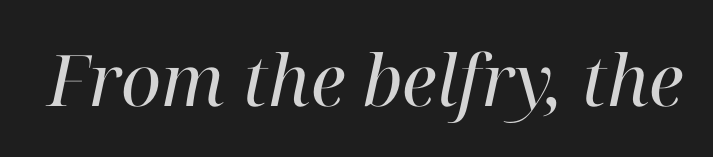
{"serif": "yes", "italic": "yes", "lean": "right", "slant_degrees": 12, "bold": "no", "weight": "regular", "width": "normal", "stroke_contrast": "high", "x_height": "medium", "monospaced": "no", "underline": "no", "letter_spacing": "normal", "letter_spacing_em": 0.0, "glyph_px": 71}
